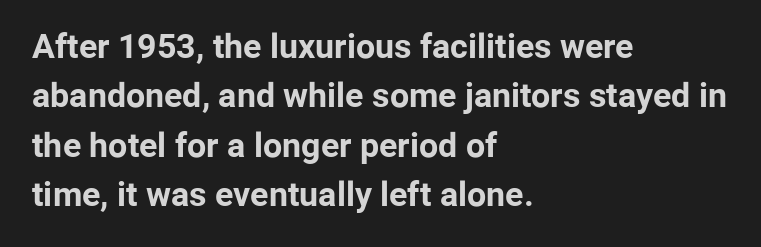
The image shows 34 px bold sans-serif type, upright; set left-aligned, normal line spacing (1.45x), normal letter spacing, not underlined; low stroke contrast and a medium x-height.
